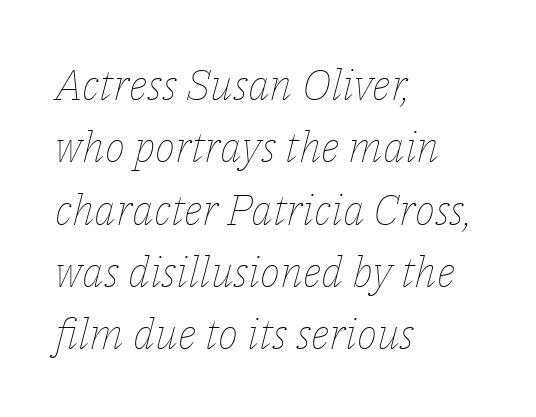
The image shows 43 px thin type, italic (leaning right); set left-aligned, normal line spacing (1.45x), normal letter spacing, not underlined; low stroke contrast and a medium x-height.
